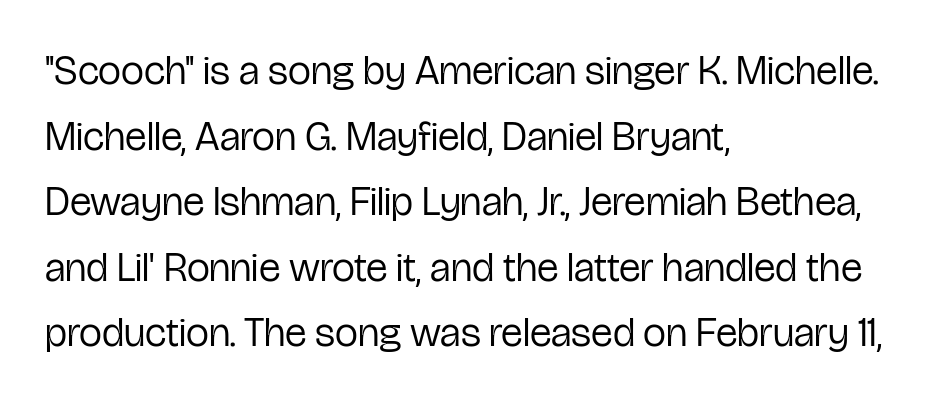
The rendering uses natural spacing where letterforms have individual widths. Vertical stems look standard width or narrower in stroke. A roman cut, with each character standing at attention. The setting favours the left margin, as ordinary paragraphs usually do.
